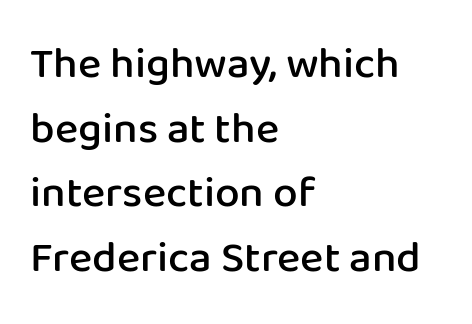
{"serif": "no", "italic": "no", "bold": "semi", "weight": "semibold", "width": "normal", "stroke_contrast": "low", "x_height": "medium", "monospaced": "no", "underline": "no", "align": "left", "line_spacing": "normal", "line_spacing_ratio": 1.47, "letter_spacing": "normal", "letter_spacing_em": 0.0, "glyph_px": 44}
